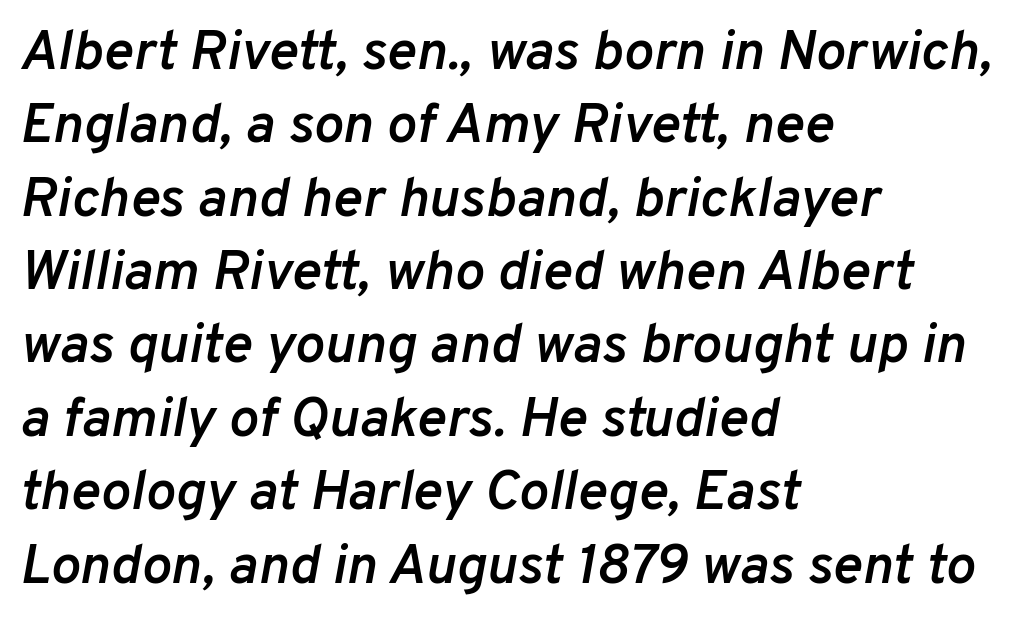
Underline: absent. Observe the lean: these are italic letterforms. The tracking reads as untouched default to a designer's eye. The lines in this sample share a left origin and differ only in where they stop. Does the weight exceed regular? Yes, but only to semibold.
